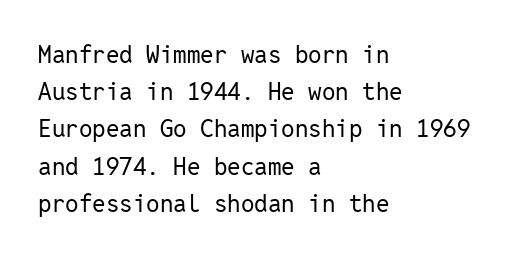
The image shows 24 px text type, upright; set left-aligned, normal line spacing (1.55x), normal letter spacing, not underlined.
